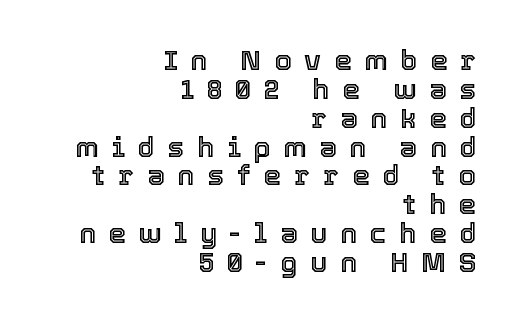
The image shows 28 px text type, upright; set right-aligned, tight line spacing (1.03x), unusually wide letter spacing (+0.46 em), not underlined; a medium x-height.
